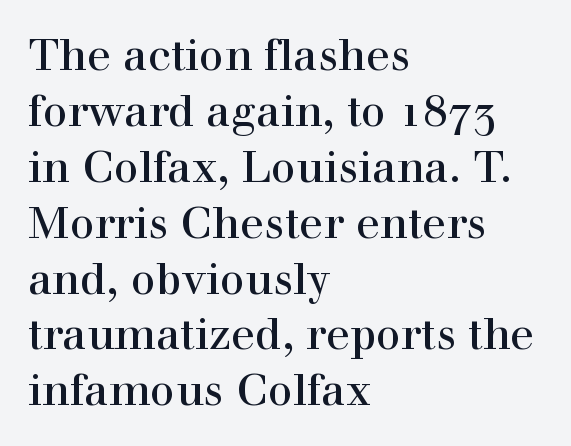
The image shows 44 px serif type, upright; set left-aligned, normal line spacing (1.27x), normal letter spacing, not underlined; a medium x-height.
